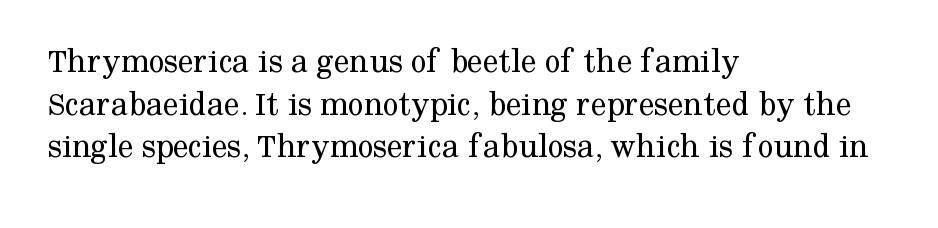
The image shows 35 px regular-weight serif type, upright; set left-aligned, line spacing 1.22x, normal letter spacing, not underlined; medium stroke contrast and a medium x-height.
